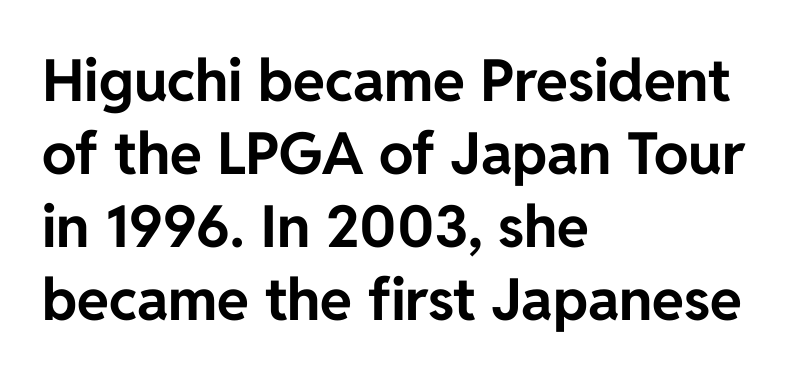
You could not count columns in this text — the font is proportionally spaced. Classification — sans serif. Vertical spacing — default. Visually the block forms a straight wall on the left and a jagged coastline on the right. Check the space under the baseline: it is left empty.
